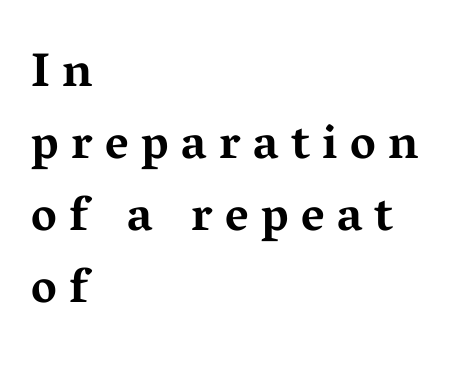
The image shows 48 px bold, wide serif type, upright; set left-aligned, normal line spacing (1.5x), unusually wide letter spacing (+0.26 em), not underlined; medium stroke contrast and a medium x-height.
